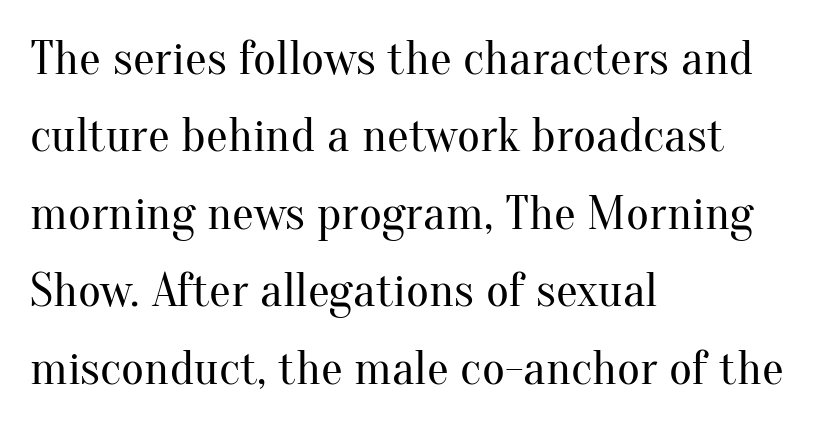
The image shows 49 px regular-weight serif type, upright; set left-aligned, normal line spacing (1.58x), normal letter spacing, not underlined; medium stroke contrast and a small x-height.
